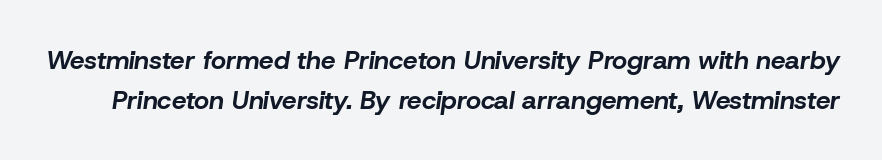
Bare-footed words on every line. The rows are spaced the way most documents space them. Caption: standard tracking, unaltered. This is heavy type, rendered in bold. Compared with ordinary roman type, these characters are visibly tilted.
